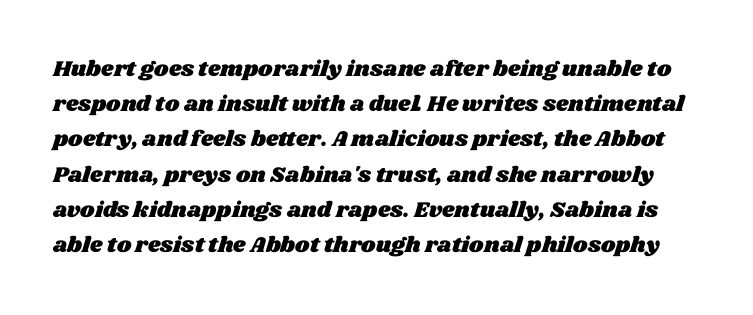
{"underline": "no", "line_spacing": "normal", "line_spacing_ratio": 1.6, "letter_spacing": "normal", "letter_spacing_em": 0.0, "glyph_px": 22}
